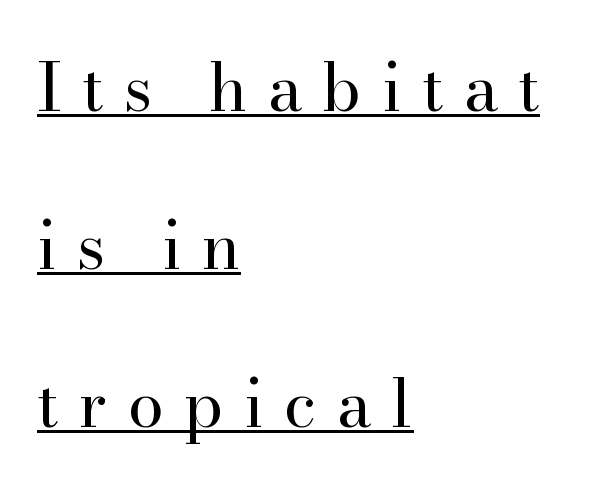
Q: Is the text bold? A: No.
Q: Is the text italic (slanted)? A: No, it is upright.
Q: Is the typeface a serif or a sans-serif typeface? A: Serif.
Q: Is the text underlined? A: Yes.
Q: How is the paragraph aligned? A: Left-aligned.
Q: Is the spacing between letters normal or unusually wide? A: Unusually wide.
Q: Is the spacing between lines tight, normal or loose? A: Loose.
Q: Width (condensed, normal, or wide)? A: Normal.
Q: Stroke contrast? A: High.
Q: x-height? A: Small.
Q: Monospaced? A: No.
